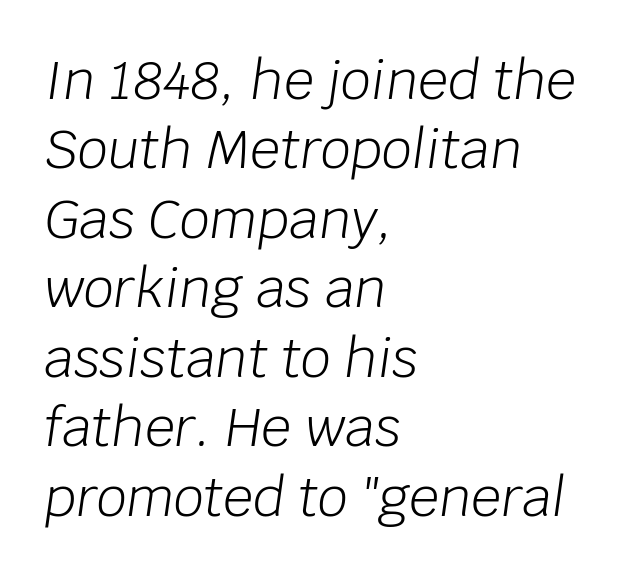
{"italic": "yes", "lean": "right", "slant_degrees": 8, "bold": "no", "weight": "light", "width": "normal", "stroke_contrast": "low", "x_height": "large", "monospaced": "no", "underline": "no", "align": "left", "line_spacing": "normal", "line_spacing_ratio": 1.31, "letter_spacing": "normal", "letter_spacing_em": 0.0, "glyph_px": 53}
